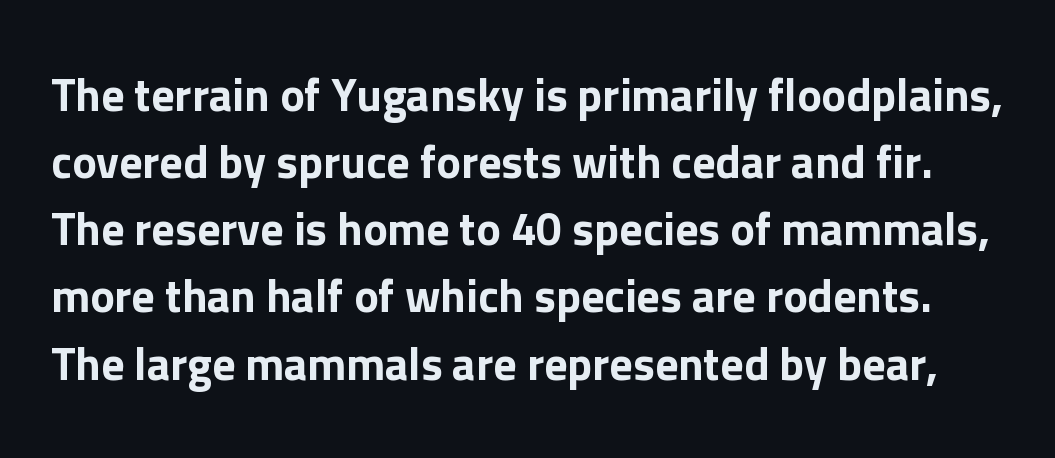
The image shows 46 px sans-serif type, upright; set normal line spacing (1.46x), normal letter spacing, not underlined; low stroke contrast and a medium x-height.
